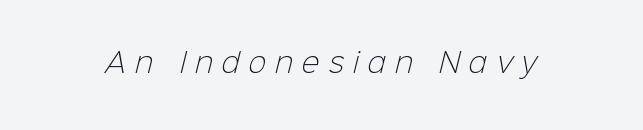
Beneath every word, the page is bare. These glyphs show unthickened strokes, regular width or finer. The letters are spread apart with noticeably loose tracking.
